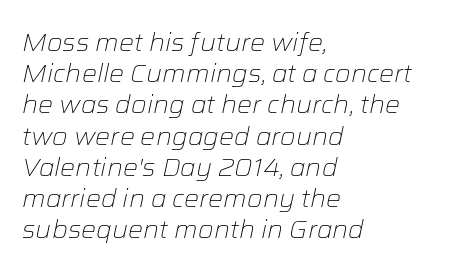
{"italic": "yes", "lean": "right", "slant_degrees": 12, "bold": "no", "underline": "no", "align": "left", "line_spacing": "normal", "line_spacing_ratio": 1.25, "letter_spacing": "normal", "letter_spacing_em": 0.0, "glyph_px": 25}
